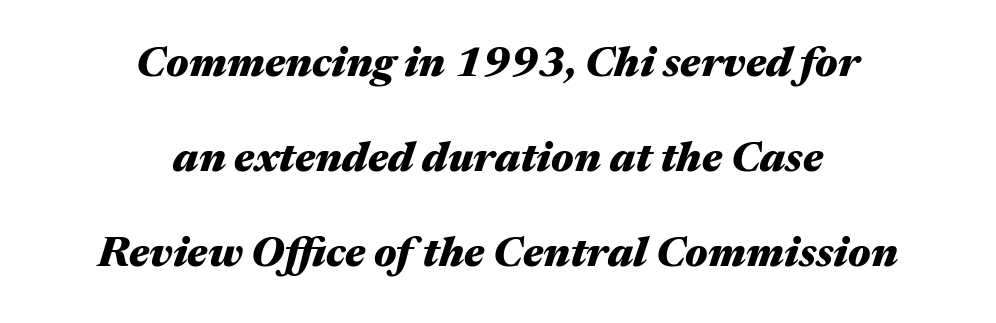
The image shows 42 px heavy, wide type, italic (leaning right); set centered, loose line spacing (2.26x), normal letter spacing, not underlined; medium stroke contrast and a medium x-height.
